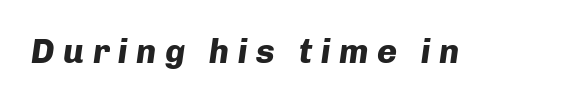
The passage shown is emphatically bold. This rendering features lettering with no underline. A typesetter would mark this as italic. The passage shown is typed in a proportional face where columns would drift. Does extra space separate the letters? Yes, quite a lot of it.
